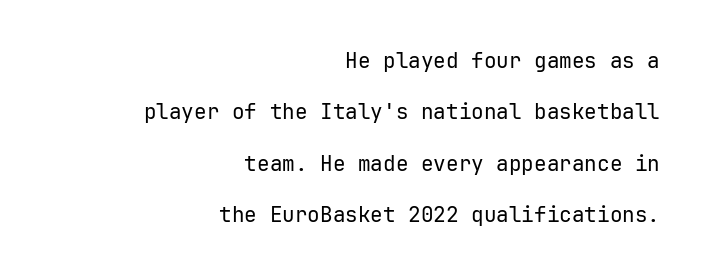
{"italic": "no", "bold": "no", "underline": "no", "align": "right", "line_spacing": "loose", "line_spacing_ratio": 2.45, "letter_spacing": "normal", "letter_spacing_em": 0.0, "glyph_px": 21}
